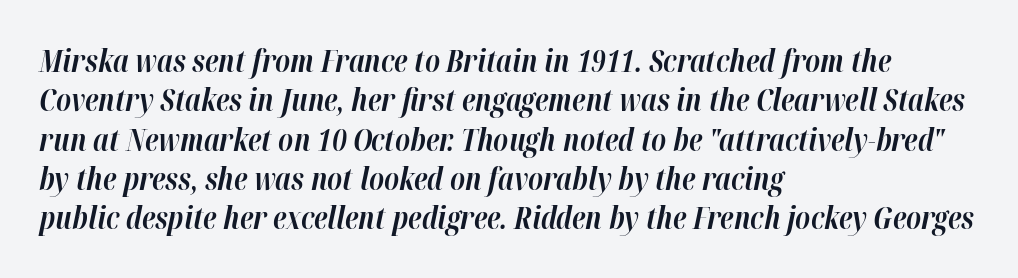
Q: Is the text bold? A: Yes.
Q: Is the text italic (slanted)? A: Yes, it leans right by about 12 degrees.
Q: Is the text underlined? A: No.
Q: How is the paragraph aligned? A: Left-aligned.
Q: Is the spacing between letters normal or unusually wide? A: Normal.
Q: Is the spacing between lines tight, normal or loose? A: Normal.
Q: Width (condensed, normal, or wide)? A: Normal.
Q: Stroke contrast? A: High.
Q: x-height? A: Medium.
Q: Monospaced? A: No.
